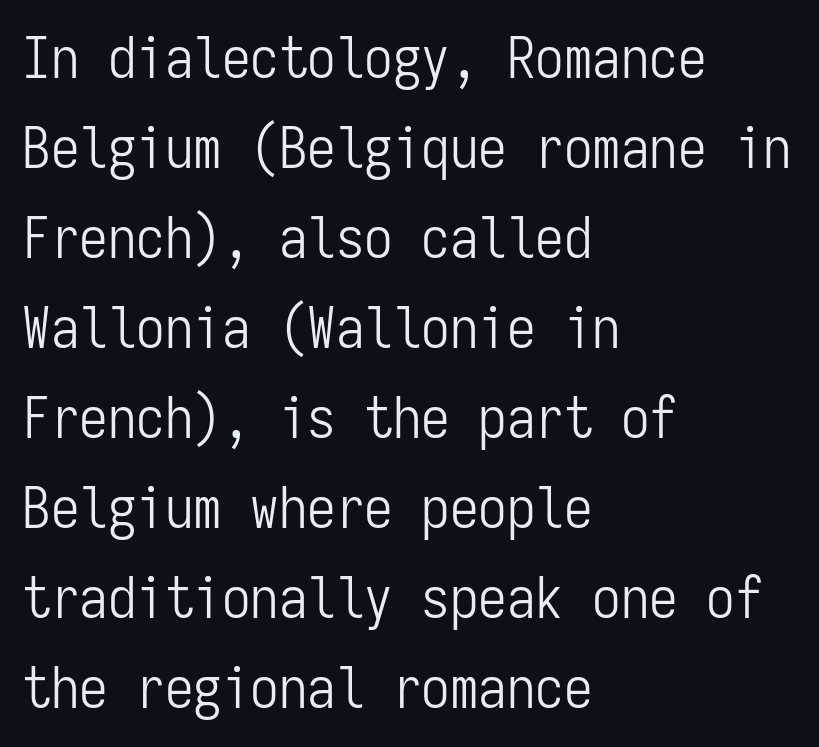
Q: Is the text bold? A: No.
Q: Is the text italic (slanted)? A: No, it is upright.
Q: Is the typeface a serif or a sans-serif typeface? A: Sans-serif.
Q: Is the text underlined? A: No.
Q: How is the paragraph aligned? A: Left-aligned.
Q: Is the spacing between letters normal or unusually wide? A: Normal.
Q: Is the spacing between lines tight, normal or loose? A: Normal.
Q: Width (condensed, normal, or wide)? A: Condensed.
Q: Stroke contrast? A: Low.
Q: x-height? A: Medium.
Q: Monospaced? A: Yes.
